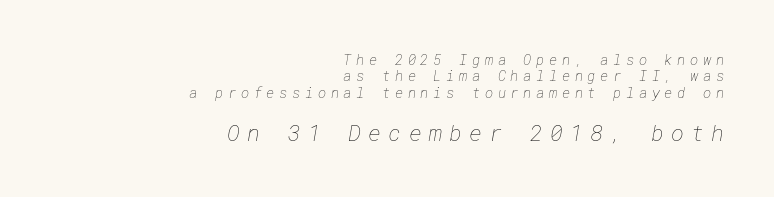
Layout note: lines flush right. If you squint, the bottom block still reads clearly — it's the larger of the two. The area under the type is left untouched. On a weight scale, this lands at 450 or below. Words appear elongated and porous because spacing is wide.
